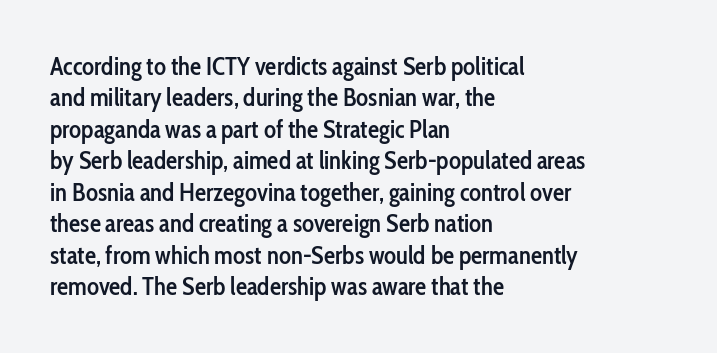
Has an underline been added? It has not. Nobody touched the tracking dial on this one. The rendering uses a semibold face; strokes are thickened but not to full bold. Style check: upright. Normally led — the rows are evenly, conventionally spaced.
